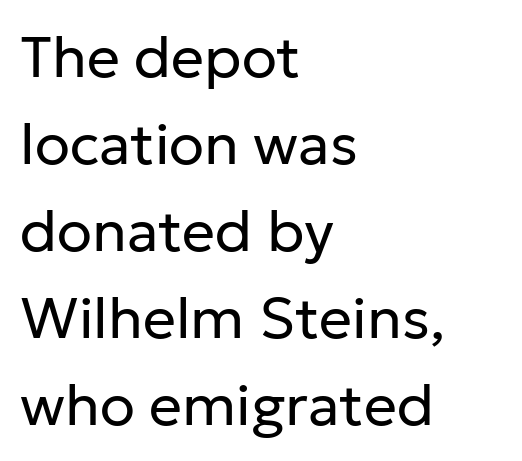
The letters advance in unequal steps, a hallmark of proportional type. The font's upright variant was chosen for this text. One glance says typical: line gaps are just what's usual. Nothing sits at the stroke ends, so this counts as sans-serif. The compositor pushed each line to the left boundary.
